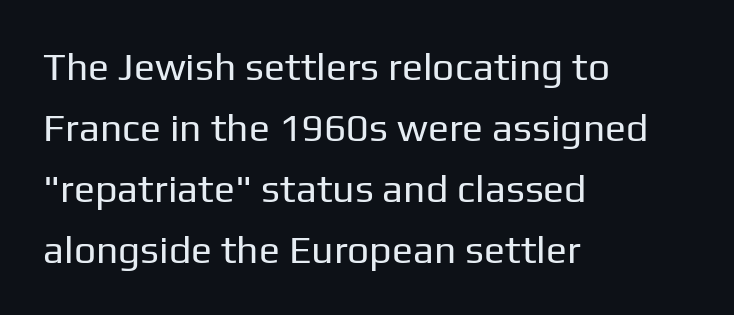
{"serif": "no", "italic": "no", "bold": "no", "weight": "regular", "width": "normal", "stroke_contrast": "low", "x_height": "medium", "monospaced": "no", "underline": "no", "align": "left", "line_spacing": "normal", "line_spacing_ratio": 1.56, "letter_spacing": "normal", "letter_spacing_em": 0.0, "glyph_px": 39}
